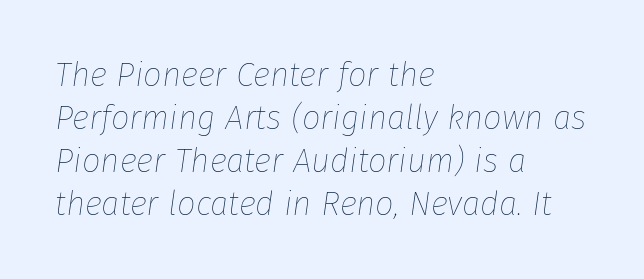
Q: Is the text bold? A: No.
Q: Is the text italic (slanted)? A: Yes, it leans right by about 8 degrees.
Q: Is the text underlined? A: No.
Q: How is the paragraph aligned? A: Left-aligned.
Q: Is the spacing between letters normal or unusually wide? A: Normal.
Q: Is the spacing between lines tight, normal or loose? A: Normal.
Q: Width (condensed, normal, or wide)? A: Normal.
Q: Stroke contrast? A: Low.
Q: x-height? A: Medium.
Q: Monospaced? A: No.
